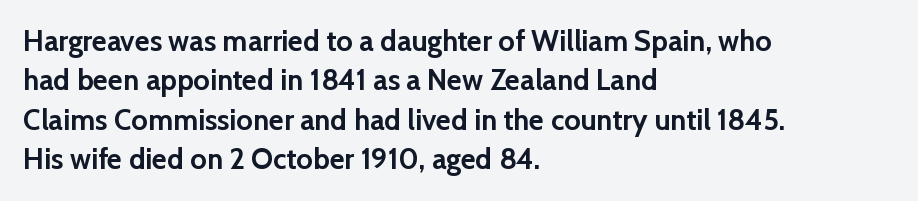
A typesetter would call this leading conventional body-copy spacing. A typesetter would mark this as roman, not italic. The zone under the glyphs is completely vacant. The rendering uses natural spacing where letterforms have individual widths. Does extra space separate the letters? No, they use regular spacing.
